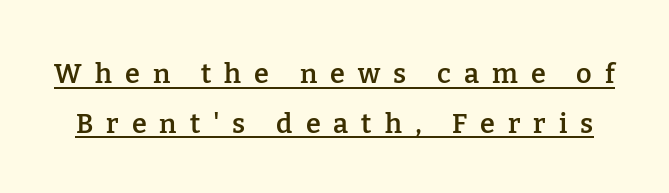
Q: Is the text bold? A: Semi-bold.
Q: Is the text italic (slanted)? A: No, it is upright.
Q: Is the text underlined? A: Yes.
Q: Is the spacing between letters normal or unusually wide? A: Unusually wide.
